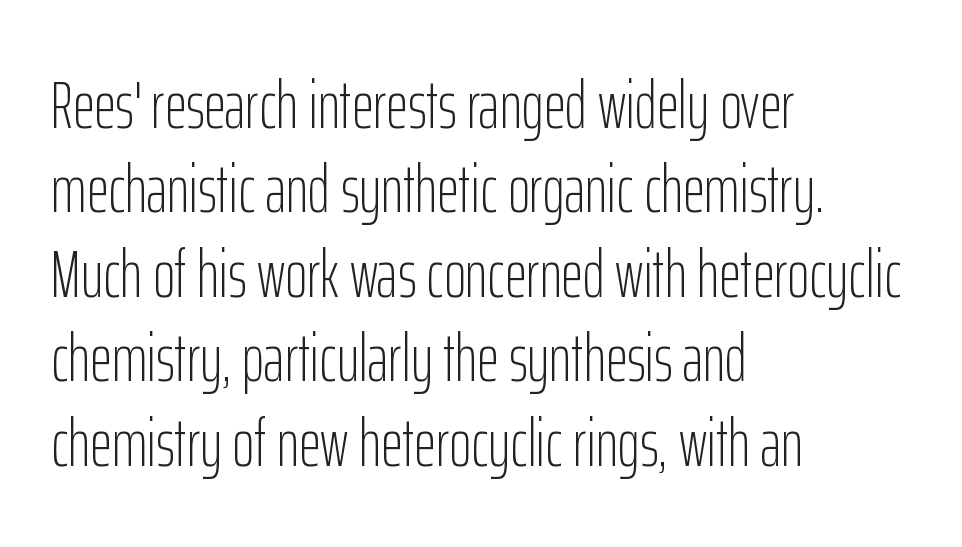
The image shows 67 px light, condensed sans-serif type, upright; set left-aligned, normal line spacing (1.26x), normal letter spacing, not underlined; low stroke contrast and a medium x-height.
